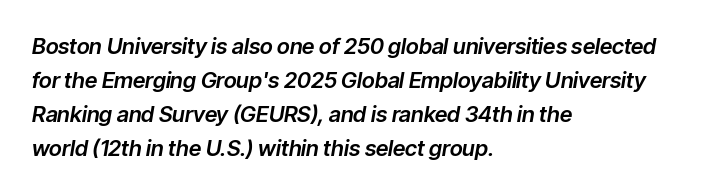
Q: Is the text italic (slanted)? A: Yes, it leans right by about 9 degrees.
Q: Is the text underlined? A: No.
Q: How is the paragraph aligned? A: Left-aligned.
Q: Is the spacing between letters normal or unusually wide? A: Normal.
Q: Is the spacing between lines tight, normal or loose? A: Normal.
